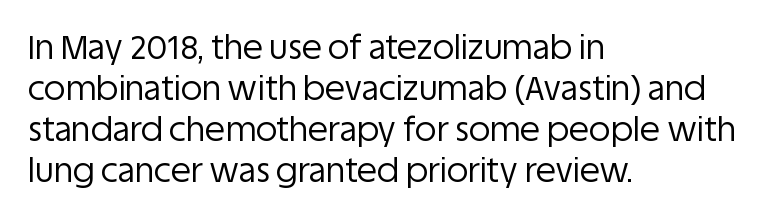
The image shows 33 px regular-weight sans-serif type, upright; set left-aligned, line spacing 1.24x, normal letter spacing, not underlined; low stroke contrast and a large x-height.
